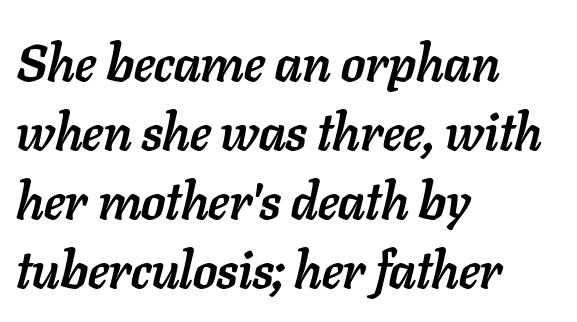
{"italic": "yes", "lean": "right", "slant_degrees": 11, "bold": "yes", "weight": "semibold", "width": "normal", "stroke_contrast": "low", "x_height": "medium", "monospaced": "no", "underline": "no", "align": "left", "line_spacing": "normal", "line_spacing_ratio": 1.33, "letter_spacing": "normal", "letter_spacing_em": 0.0, "glyph_px": 52}
